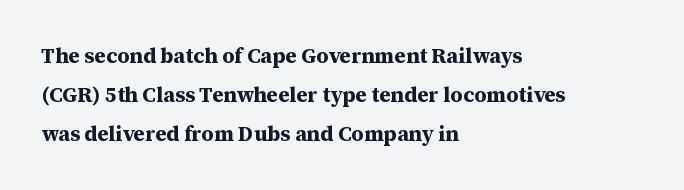
The letters stand upright; this is a roman face. The horizontal fit of the characters is conventional and even. Type without underlining. Leftover space on each line is placed entirely after the last word.
